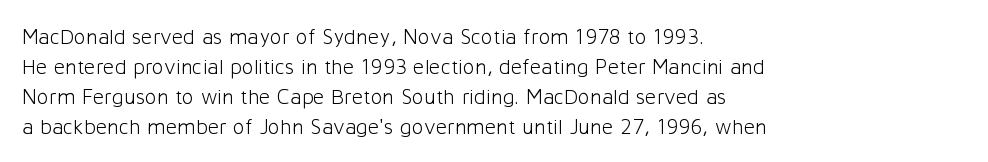
The image shows 22 px text type, upright; set left-aligned, normal line spacing (1.37x), normal letter spacing, not underlined.
